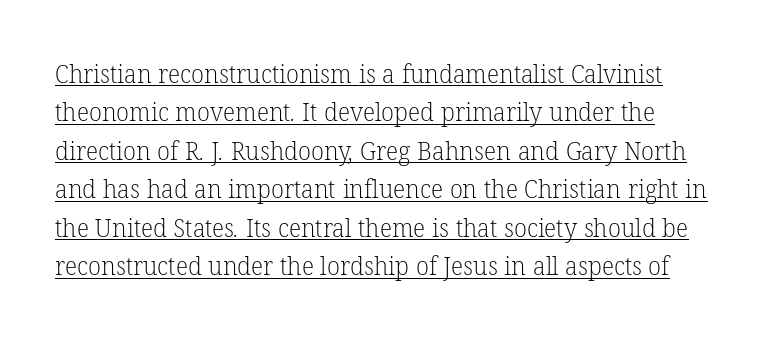
The strokes carry an ordinary text weight at most. The lines sit at an ordinary, default distance from one another. Students, observe the line beneath the letters — that is underlining. Students, note that the glyphs here touch the page at normal intervals.
